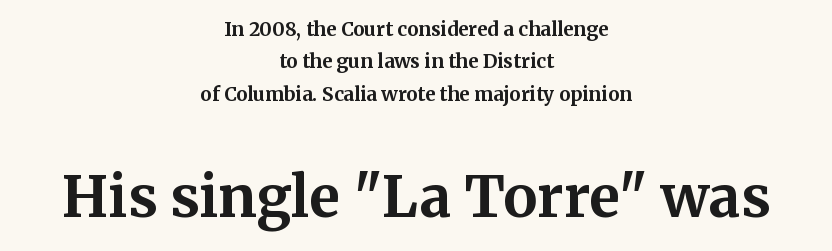
Typeset on center — no edge is straight. The designer went with a serif here, giving each stem small feet. You can tell it's not italic because the verticals are truly vertical. Compared with typical body copy, the letter spacing here is the same. Every letter is thick-stroked: bold, no question. Which chunk is bigger? The second one — the bottom block dwarfs the top.
